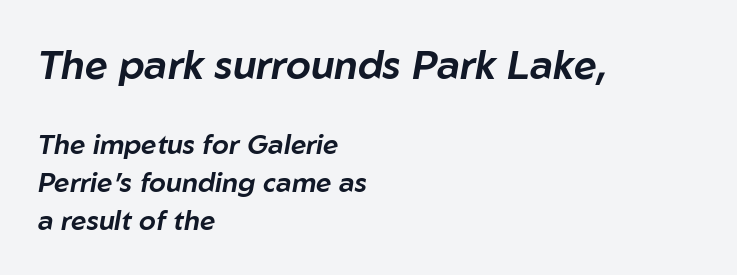
{"italic": "yes", "lean": "right", "slant_degrees": 10, "width": "normal", "stroke_contrast": "low", "x_height": "medium", "monospaced": "no", "underline": "no", "align": "left", "line_spacing": "normal", "line_spacing_ratio": 1.4, "letter_spacing": "normal", "letter_spacing_em": 0.0, "larger_block": "first", "size_ratio": 1.48, "glyph_px": 40}
